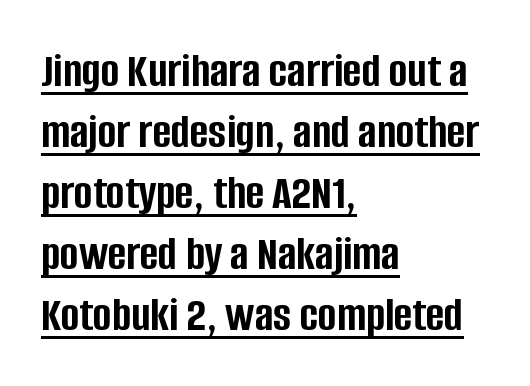
Caption: multi-line text, flush left, ragged right. Pretty heavy lettering here — definitely bold. The rendering uses the underline text-decoration. This is the regular roman posture of the typeface. These lines keep a tight, regular rhythm from letter to letter.
